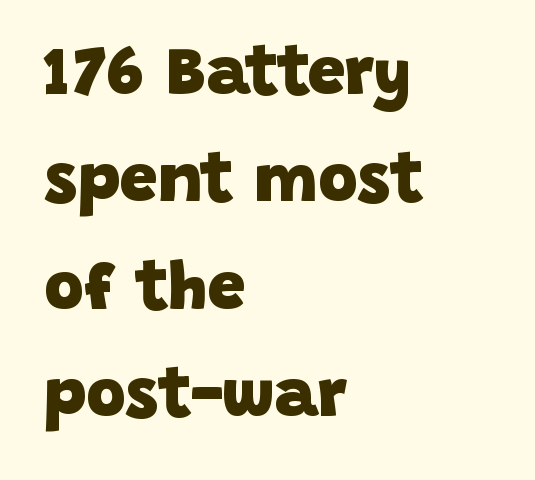
{"serif": "no", "bold": "yes", "weight": "heavy", "width": "normal", "stroke_contrast": "low", "x_height": "large", "monospaced": "no", "underline": "no", "align": "left", "line_spacing": "normal", "line_spacing_ratio": 1.58, "letter_spacing": "normal", "letter_spacing_em": 0.0, "glyph_px": 68}
